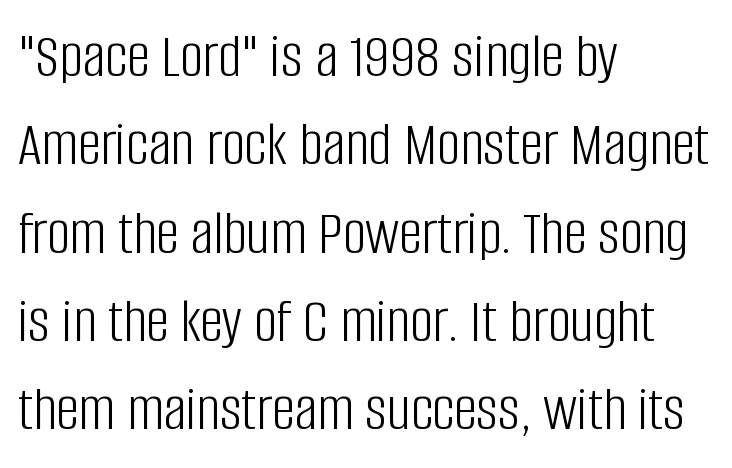
Q: Is the text bold? A: No.
Q: Is the text italic (slanted)? A: No, it is upright.
Q: Is the typeface a serif or a sans-serif typeface? A: Sans-serif.
Q: Is the text underlined? A: No.
Q: How is the paragraph aligned? A: Left-aligned.
Q: Is the spacing between letters normal or unusually wide? A: Normal.
Q: Is the spacing between lines tight, normal or loose? A: Normal.
Q: Width (condensed, normal, or wide)? A: Condensed.
Q: Stroke contrast? A: Low.
Q: x-height? A: Large.
Q: Monospaced? A: No.
